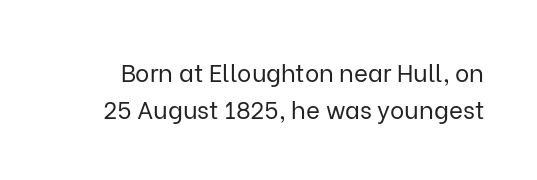
The image shows 24 px text type, upright; set normal line spacing (1.55x), normal letter spacing, not underlined.
